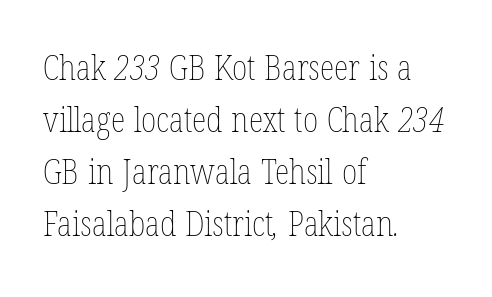
Q: Is the text bold? A: No.
Q: Is the text underlined? A: No.
Q: How is the paragraph aligned? A: Left-aligned.
Q: Is the spacing between letters normal or unusually wide? A: Normal.
Q: Is the spacing between lines tight, normal or loose? A: Normal.
Q: Width (condensed, normal, or wide)? A: Condensed.
Q: Stroke contrast? A: Low.
Q: x-height? A: Medium.
Q: Monospaced? A: No.
